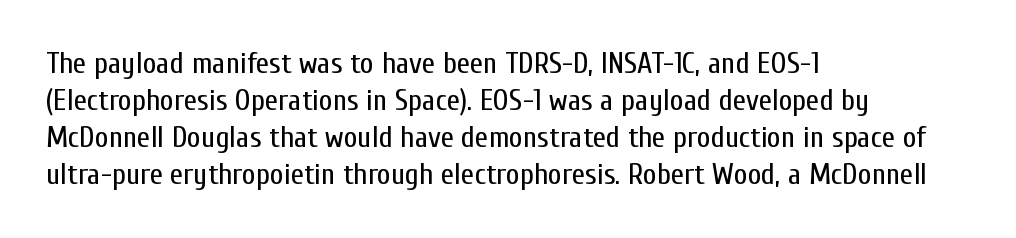
When letters stand straight like this, we call the style roman or upright. No extra tracking has been applied to these lines. The rendering uses natural spacing where letterforms have individual widths. Glance below the letters and you will spot only blank space.
